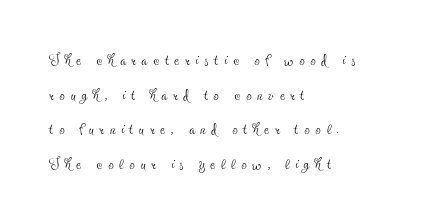
{"bold": "no", "underline": "no", "align": "left", "line_spacing": "normal", "line_spacing_ratio": 1.65, "letter_spacing": "wide", "letter_spacing_em": 0.28, "glyph_px": 21}
